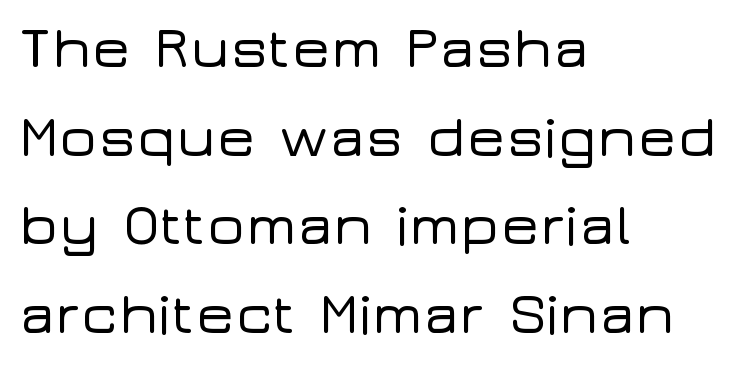
Q: Is the text italic (slanted)? A: No, it is upright.
Q: Is the typeface a serif or a sans-serif typeface? A: Sans-serif.
Q: Is the text underlined? A: No.
Q: How is the paragraph aligned? A: Left-aligned.
Q: Is the spacing between letters normal or unusually wide? A: Normal.
Q: Is the spacing between lines tight, normal or loose? A: Normal.
Q: Width (condensed, normal, or wide)? A: Wide.
Q: Stroke contrast? A: Low.
Q: x-height? A: Medium.
Q: Monospaced? A: No.
